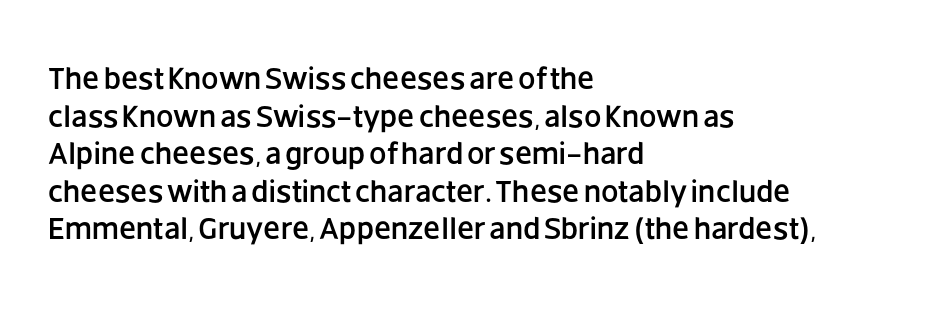
Classification — sans serif. What stands out about the letter spacing? Nothing — it is the standard amount. Ordinary non-slanted type is in use. Proportional: the letters do not fall into vertical columns. The zone under the glyphs is completely vacant.
